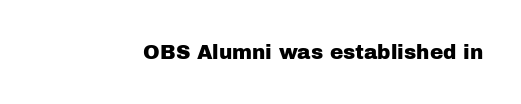
These lines keep a tight, regular rhythm from letter to letter. Unmarked baselines from the first word to the last. Italic: no, the glyphs are upright roman.
